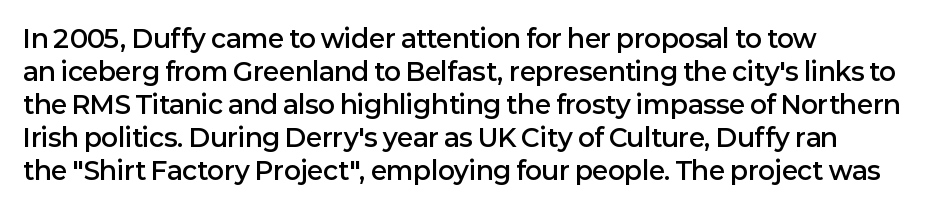
Is the letter spacing exaggerated? No — it looks like the ordinary default. The text block is weighted toward the left margin, trailing off unevenly rightward. Anything drawn beneath the words? Only blank space. The passage shown stacks its lines at a standard gap.
